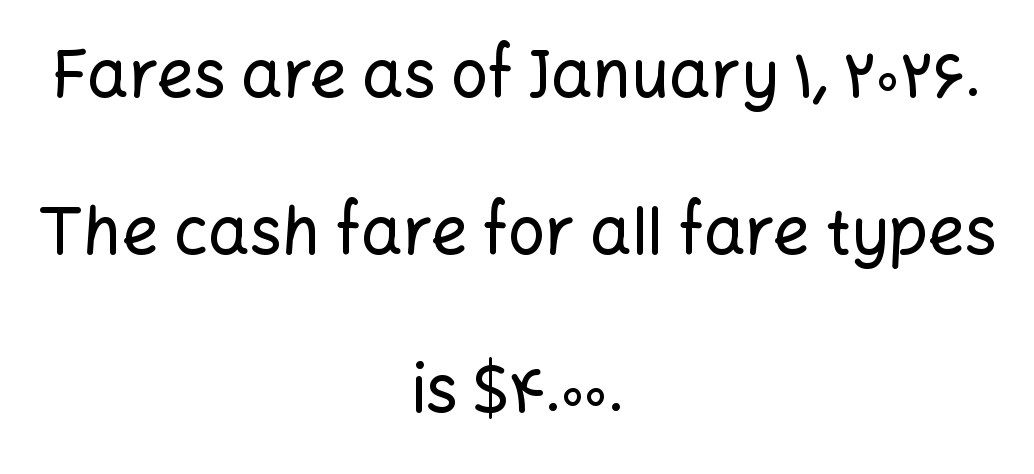
Line starts and ends both wander, symmetrically. To sum up the face: it is a sans, with no serifs. Quick note: underline off. Widely set lines give the paragraph a tall, airy silhouette. Each letter keeps its own natural width here, so spacing adapts to shape. Upright lettering throughout.
